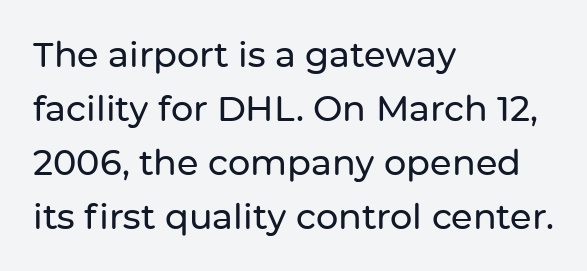
Q: Is the text italic (slanted)? A: No, it is upright.
Q: Is the typeface a serif or a sans-serif typeface? A: Sans-serif.
Q: Is the text underlined? A: No.
Q: How is the paragraph aligned? A: Left-aligned.
Q: Is the spacing between letters normal or unusually wide? A: Normal.
Q: Is the spacing between lines tight, normal or loose? A: Normal.
Q: Width (condensed, normal, or wide)? A: Normal.
Q: Stroke contrast? A: Low.
Q: x-height? A: Medium.
Q: Monospaced? A: No.
